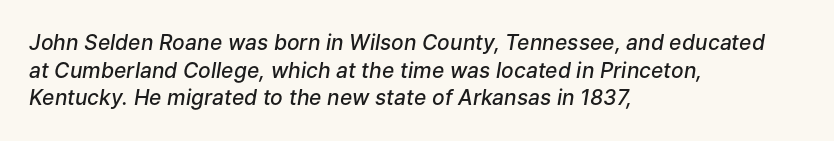
The image shows 21 px text type, italic (leaning right); set left-aligned, normal line spacing (1.32x), normal letter spacing, not underlined.
